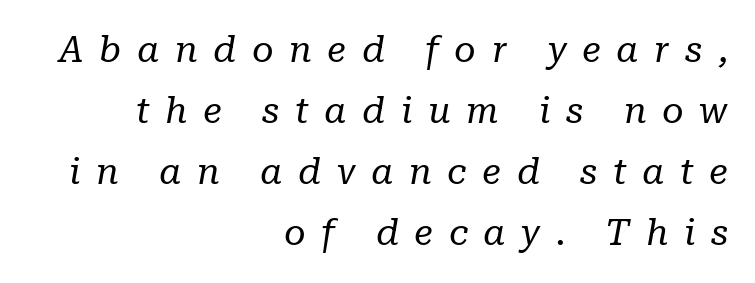
{"serif": "yes", "italic": "yes", "lean": "right", "slant_degrees": 10, "bold": "no", "weight": "regular", "width": "normal", "stroke_contrast": "low", "x_height": "medium", "monospaced": "no", "underline": "no", "align": "right", "line_spacing": "normal", "line_spacing_ratio": 1.65, "letter_spacing": "wide", "letter_spacing_em": 0.42, "glyph_px": 37}
